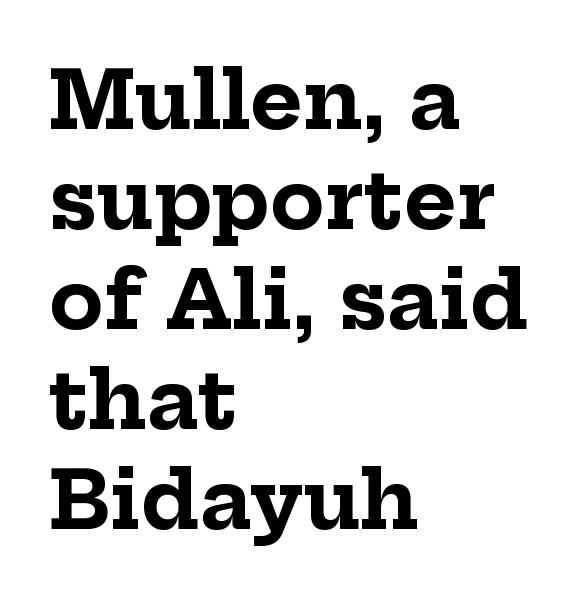
Ordinary non-slanted type is in use. What kind of face is this? One with serifs. The characters look thick and weighty, a clear bold. Character widths vary here, with narrow letters taking less room than wide ones.
